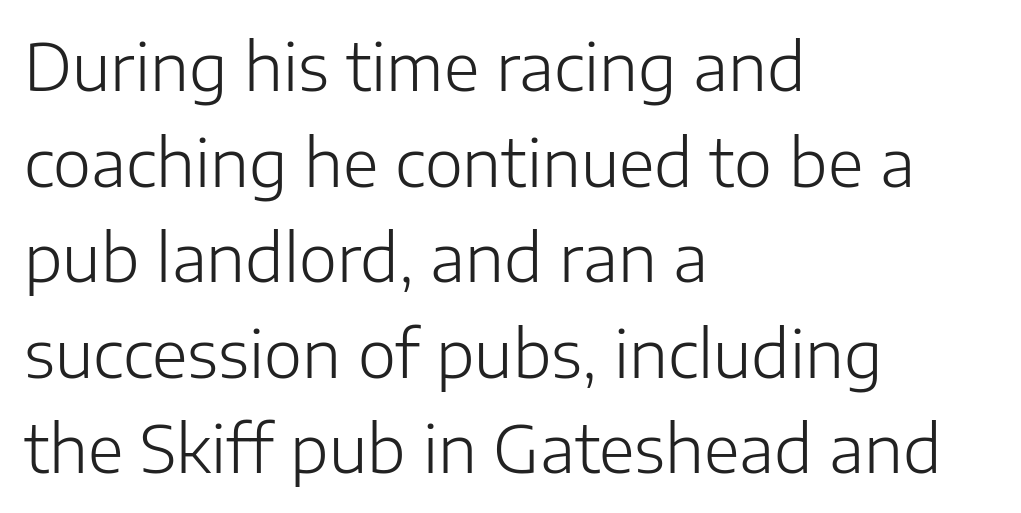
{"serif": "no", "italic": "no", "bold": "no", "weight": "light", "width": "normal", "stroke_contrast": "low", "x_height": "medium", "monospaced": "no", "underline": "no", "align": "left", "line_spacing": "normal", "line_spacing_ratio": 1.47, "letter_spacing": "normal", "letter_spacing_em": 0.0, "glyph_px": 65}
